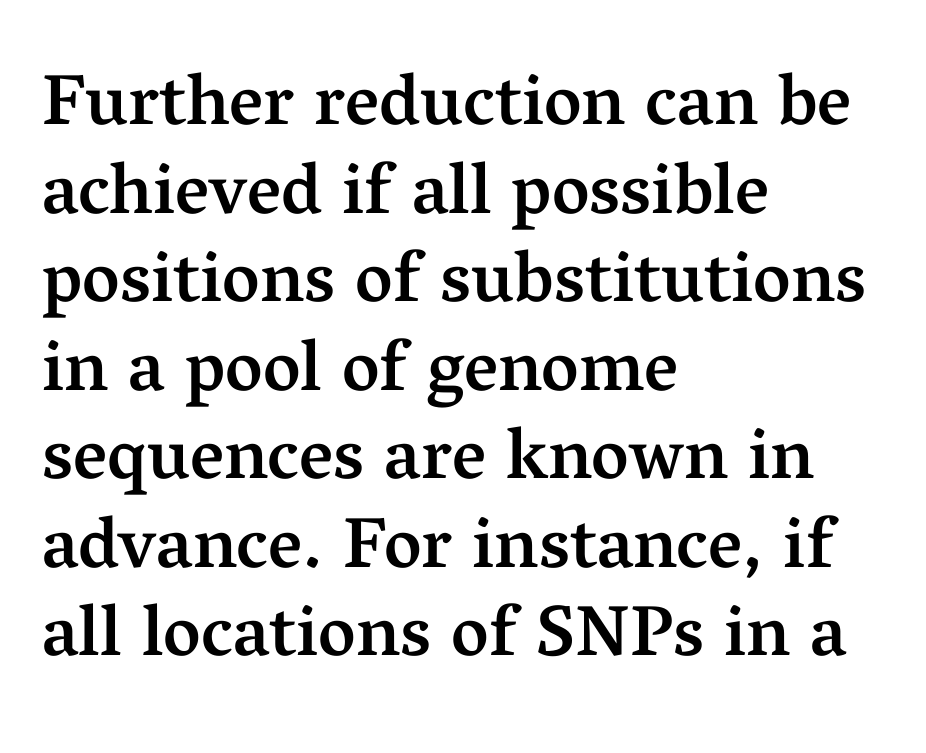
The image shows 72 px semibold serif type, upright; set left-aligned, line spacing 1.23x, normal letter spacing, not underlined; medium stroke contrast and a medium x-height.
